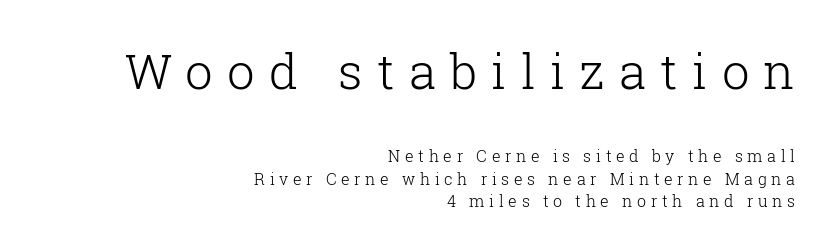
The image shows 49 px light serif type, upright; set right-aligned, normal line spacing (1.41x), unusually wide letter spacing (+0.29 em), not underlined; the first (top) block is 3.06x larger; low stroke contrast and a medium x-height.
